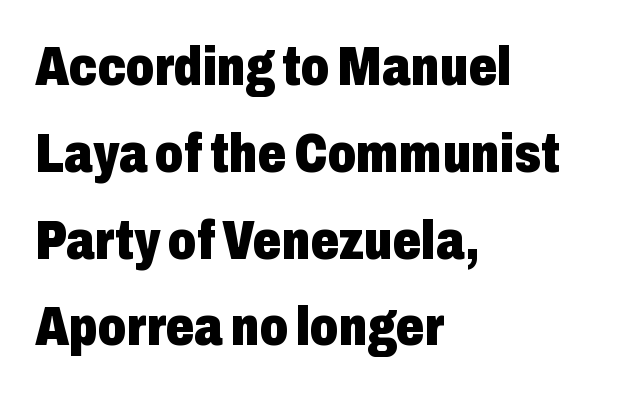
{"serif": "no", "italic": "no", "bold": "yes", "weight": "heavy", "width": "condensed", "stroke_contrast": "low", "x_height": "medium", "monospaced": "no", "underline": "no", "align": "left", "line_spacing": "normal", "line_spacing_ratio": 1.55, "letter_spacing": "normal", "letter_spacing_em": 0.0, "glyph_px": 56}
